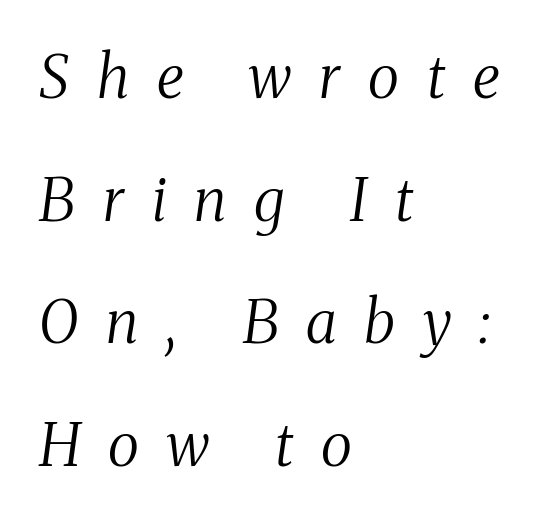
The image shows 59 px regular-weight, condensed serif type, italic (leaning right); set left-aligned, loose line spacing (2.08x), unusually wide letter spacing (+0.47 em), not underlined; medium stroke contrast and a medium x-height.
